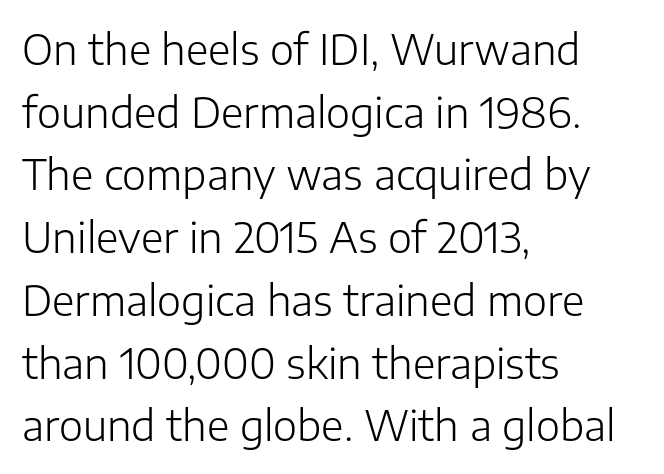
Compared with a centered layout, this one pins lines to the left instead. A sans-serif font was chosen for this passage. Decoration check: the copy has no underline. Looks like regular typesetting: each glyph gets only the width it needs.
